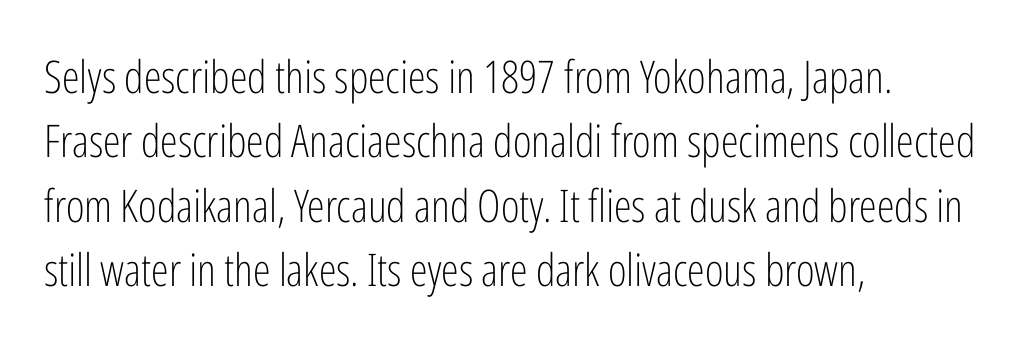
Q: Is the text bold? A: No.
Q: Is the text italic (slanted)? A: No, it is upright.
Q: Is the typeface a serif or a sans-serif typeface? A: Sans-serif.
Q: Is the text underlined? A: No.
Q: How is the paragraph aligned? A: Left-aligned.
Q: Is the spacing between letters normal or unusually wide? A: Normal.
Q: Is the spacing between lines tight, normal or loose? A: Normal.
Q: Width (condensed, normal, or wide)? A: Condensed.
Q: Stroke contrast? A: Low.
Q: x-height? A: Medium.
Q: Monospaced? A: No.
